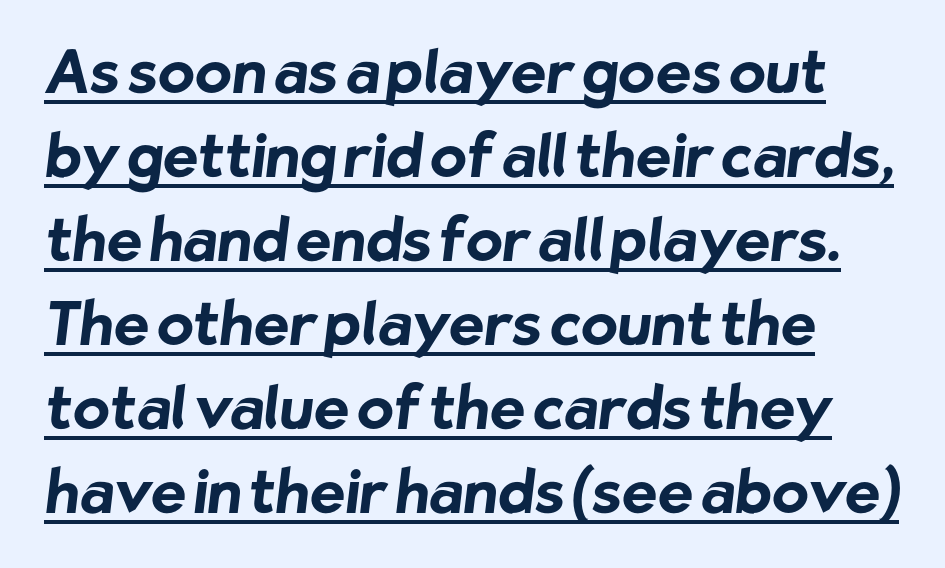
Q: Is the text bold? A: Yes.
Q: Is the typeface a serif or a sans-serif typeface? A: Sans-serif.
Q: Is the text underlined? A: Yes.
Q: How is the paragraph aligned? A: Left-aligned.
Q: Is the spacing between letters normal or unusually wide? A: Normal.
Q: Is the spacing between lines tight, normal or loose? A: Normal.
Q: Width (condensed, normal, or wide)? A: Normal.
Q: Stroke contrast? A: Low.
Q: x-height? A: Medium.
Q: Monospaced? A: No.
